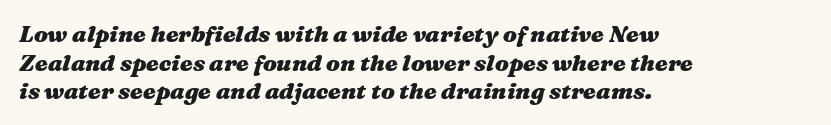
Layout note: lines flush left. Quick note: interline space is typical. Students, note that the glyphs here touch the page at normal intervals. The space beneath each line is pristine and unruled. The typography opts for an oblique posture over an upright one. What weight is shown? A full bold with thick strokes.
